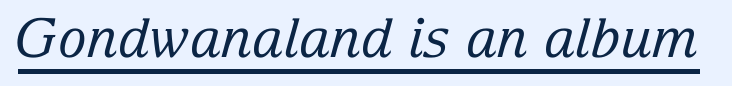
Q: Is the text bold? A: No.
Q: Is the text italic (slanted)? A: Yes, it leans right by about 15 degrees.
Q: Is the typeface a serif or a sans-serif typeface? A: Serif.
Q: Is the text underlined? A: Yes.
Q: Is the spacing between letters normal or unusually wide? A: Normal.
Q: Width (condensed, normal, or wide)? A: Normal.
Q: Stroke contrast? A: Low.
Q: x-height? A: Medium.
Q: Monospaced? A: No.
